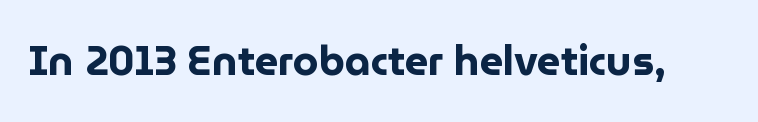
The lettering holds an erect, upright posture throughout. In terms of weight, the rendering is a true, heavy bold. Beneath every word, the page is bare. The type family on display is of the sans-serif kind. Does extra space separate the letters? No, they use regular spacing. Each letter keeps its own natural width here, so spacing adapts to shape.
